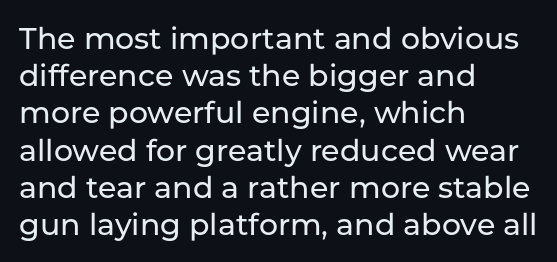
Q: Is the text italic (slanted)? A: No, it is upright.
Q: Is the typeface a serif or a sans-serif typeface? A: Sans-serif.
Q: Is the text underlined? A: No.
Q: How is the paragraph aligned? A: Left-aligned.
Q: Is the spacing between letters normal or unusually wide? A: Normal.
Q: Width (condensed, normal, or wide)? A: Normal.
Q: Stroke contrast? A: Low.
Q: x-height? A: Medium.
Q: Monospaced? A: No.
